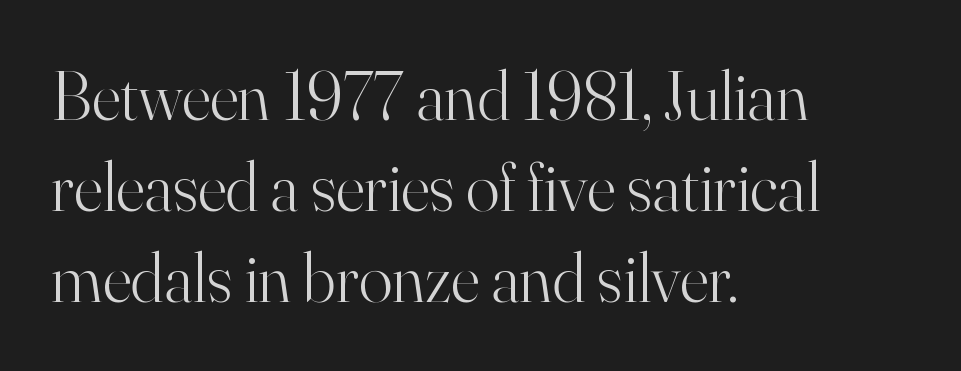
The image shows 70 px light serif type, upright; set left-aligned, normal line spacing (1.3x), normal letter spacing, not underlined; high stroke contrast and a small x-height.
